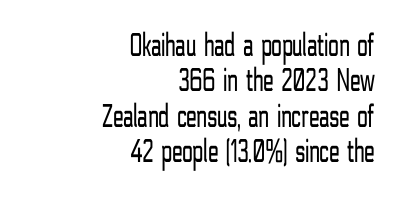
Q: Is the text bold? A: No.
Q: Is the text italic (slanted)? A: No, it is upright.
Q: Is the typeface a serif or a sans-serif typeface? A: Sans-serif.
Q: Is the text underlined? A: No.
Q: How is the paragraph aligned? A: Right-aligned.
Q: Is the spacing between letters normal or unusually wide? A: Normal.
Q: Is the spacing between lines tight, normal or loose? A: Tight.
Q: Width (condensed, normal, or wide)? A: Condensed.
Q: Stroke contrast? A: Low.
Q: x-height? A: Medium.
Q: Monospaced? A: No.
